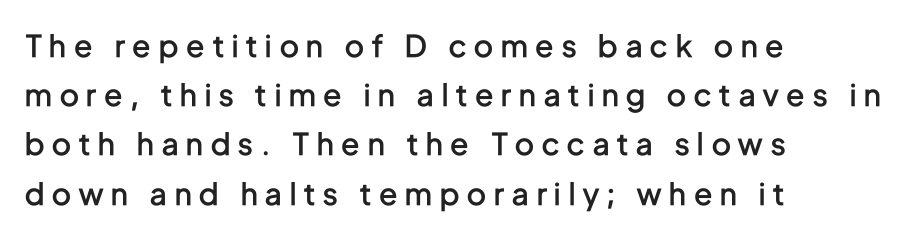
{"serif": "no", "italic": "no", "bold": "semi", "weight": "semibold", "width": "condensed", "stroke_contrast": "low", "x_height": "medium", "monospaced": "no", "underline": "no", "align": "left", "line_spacing": "normal", "line_spacing_ratio": 1.64, "letter_spacing": "wide", "letter_spacing_em": 0.27, "glyph_px": 30}
